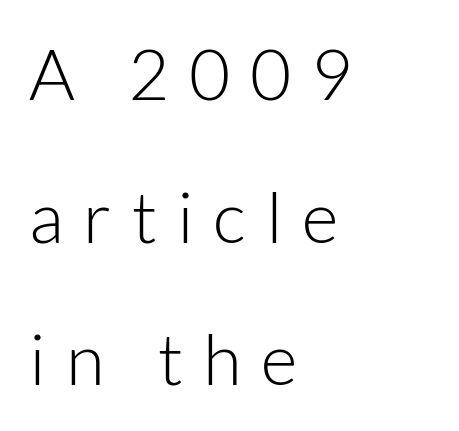
Rendered with straight, roman letterforms. Substantial extra tracking has been applied to these lines. A typesetter would label this face a sans. Character widths vary here, with narrow letters taking less room than wide ones. The passage shown stacks its lines with a broad gap.
